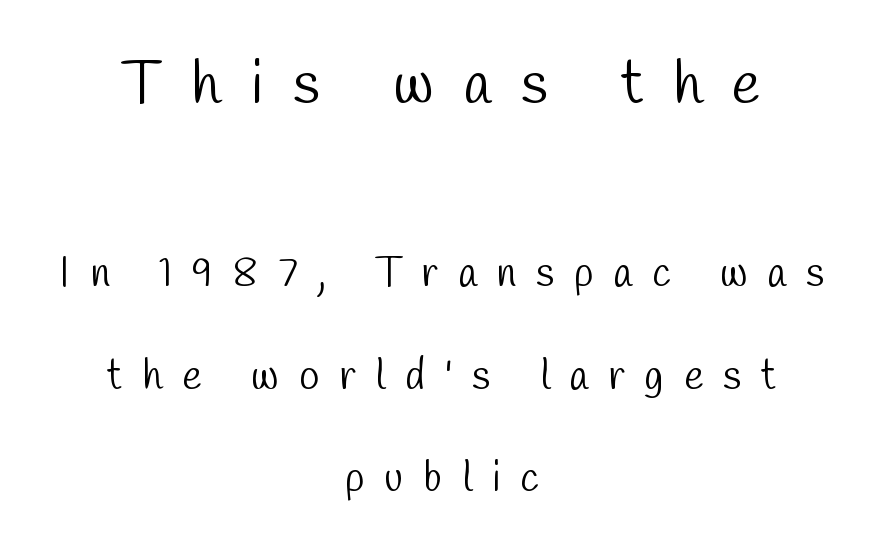
The image shows 61 px light, condensed sans-serif type; set centered, loose line spacing (2.5x), unusually wide letter spacing (+0.49 em), not underlined; the first (top) block is 1.49x larger; low stroke contrast and a medium x-height.
